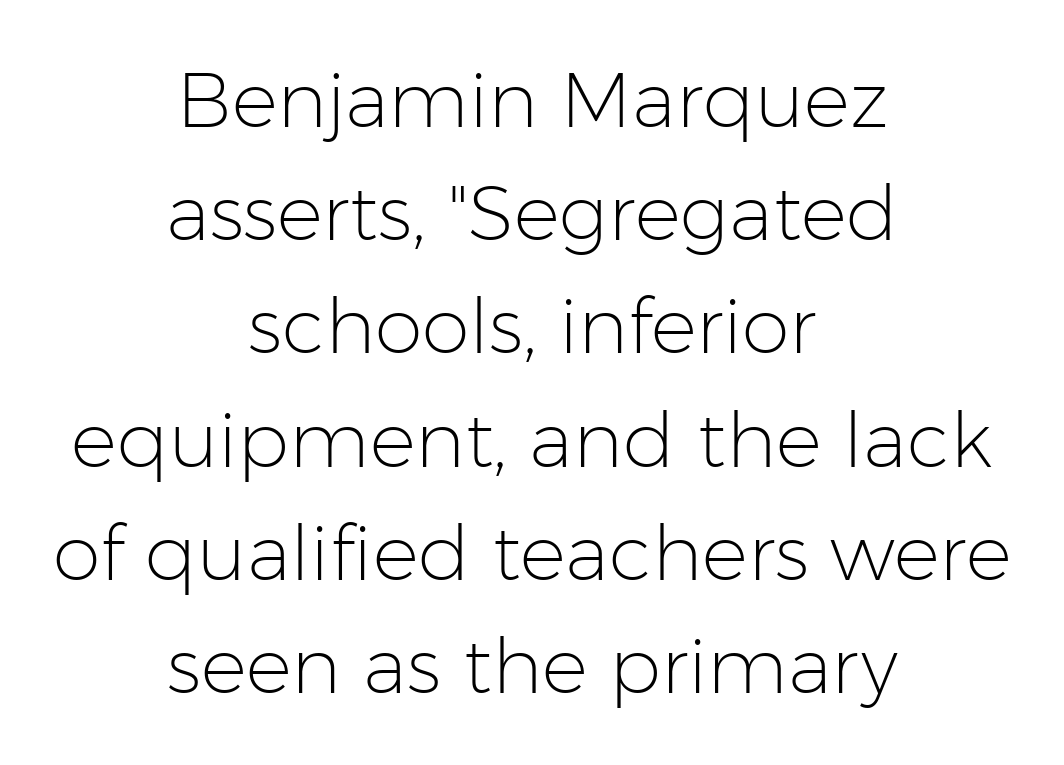
The image shows 77 px light sans-serif type, upright; set centered, normal line spacing (1.47x), normal letter spacing, not underlined; low stroke contrast and a medium x-height.
